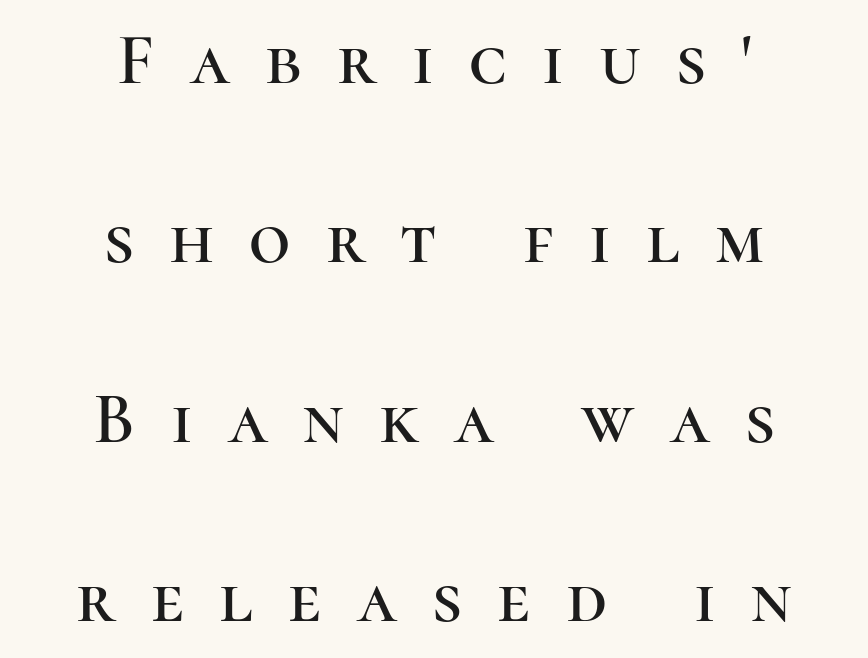
{"serif": "yes", "italic": "no", "width": "normal", "stroke_contrast": "high", "x_height": "medium", "monospaced": "no", "underline": "no", "align": "center", "line_spacing": "loose", "line_spacing_ratio": 2.49, "letter_spacing": "wide", "letter_spacing_em": 0.49, "glyph_px": 72}
